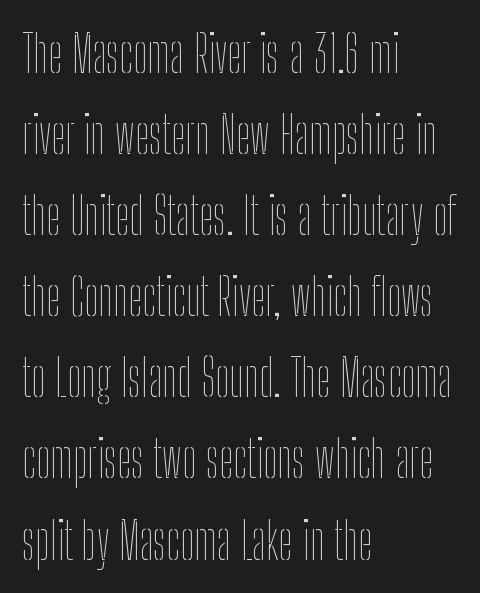
Ascenders rise straight up at ninety degrees. The string is rendered with underlining switched off. A classic flush-left, rag-right setting is used for this passage. This sample has the flowing, uneven cadence of proportional lettering. Is the letter spacing exaggerated? No — it looks like the ordinary default. Vertical spacing — default.
